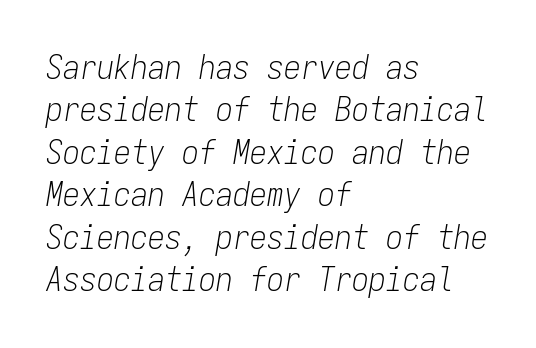
Q: Is the text bold? A: No.
Q: Is the text italic (slanted)? A: Yes, it leans right by about 9 degrees.
Q: Is the text underlined? A: No.
Q: How is the paragraph aligned? A: Left-aligned.
Q: Is the spacing between letters normal or unusually wide? A: Normal.
Q: Is the spacing between lines tight, normal or loose? A: Normal.
Q: Width (condensed, normal, or wide)? A: Condensed.
Q: Stroke contrast? A: Low.
Q: x-height? A: Medium.
Q: Monospaced? A: Yes.
